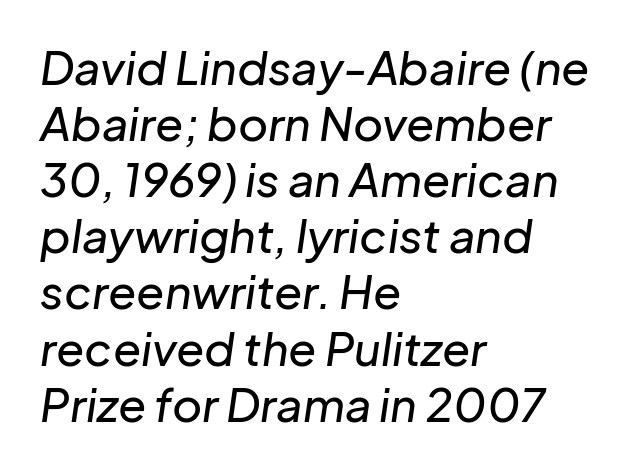
Each word holds together tightly as a unit, with standard inter-letter gaps. Would a proofreader flag this as italicized? Yes. Left-aligned paragraph, ragged on the right. The passage shown is typed in a proportional face where columns would drift. Rule under the text: the space is simply empty.
